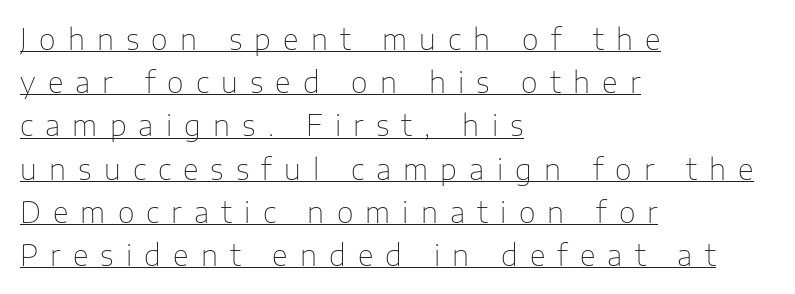
The image shows 29 px thin sans-serif type, upright; set left-aligned, normal line spacing (1.49x), unusually wide letter spacing (+0.42 em), underlined; low stroke contrast and a medium x-height.
